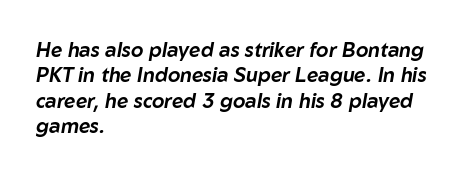
Slanted lettering throughout. Descender tails drop into unmarked territory. The lines are quadded left. Rows of type keep a routine distance in the vertical direction. The gaps between neighbouring characters are ordinary and unremarkable.
